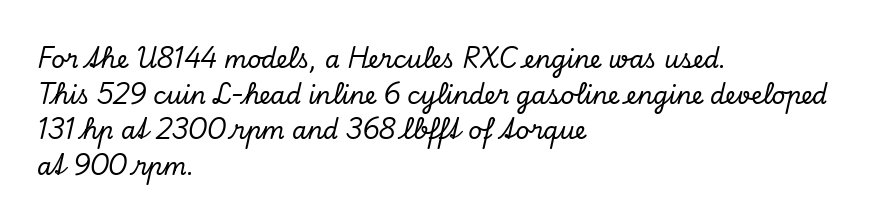
Q: Is the text italic (slanted)? A: Yes, it leans right by about 13 degrees.
Q: Is the text underlined? A: No.
Q: How is the paragraph aligned? A: Left-aligned.
Q: Is the spacing between letters normal or unusually wide? A: Normal.
Q: Is the spacing between lines tight, normal or loose? A: Normal.
